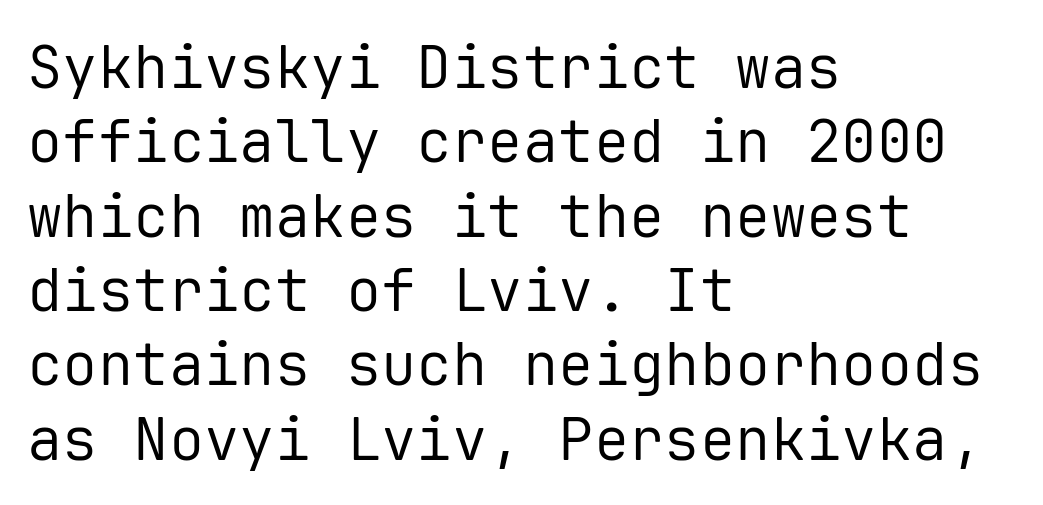
Q: Is the text bold? A: No.
Q: Is the text italic (slanted)? A: No, it is upright.
Q: Is the typeface a serif or a sans-serif typeface? A: Sans-serif.
Q: Is the text underlined? A: No.
Q: How is the paragraph aligned? A: Left-aligned.
Q: Is the spacing between letters normal or unusually wide? A: Normal.
Q: Is the spacing between lines tight, normal or loose? A: Normal.
Q: Width (condensed, normal, or wide)? A: Normal.
Q: Stroke contrast? A: Low.
Q: x-height? A: Medium.
Q: Monospaced? A: Yes.
